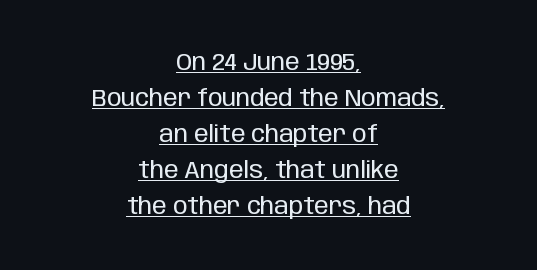
{"italic": "no", "bold": "no", "underline": "yes", "align": "center", "line_spacing": "normal", "line_spacing_ratio": 1.5, "letter_spacing": "normal", "letter_spacing_em": 0.0, "glyph_px": 24}
